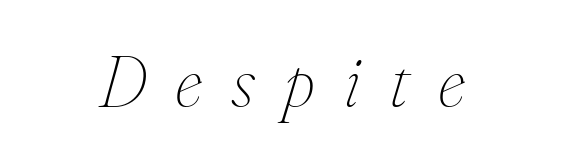
{"italic": "yes", "lean": "right", "slant_degrees": 16, "bold": "no", "weight": "thin", "width": "normal", "stroke_contrast": "medium", "x_height": "small", "monospaced": "no", "underline": "no", "align": "center", "letter_spacing": "wide", "letter_spacing_em": 0.39, "glyph_px": 72}
